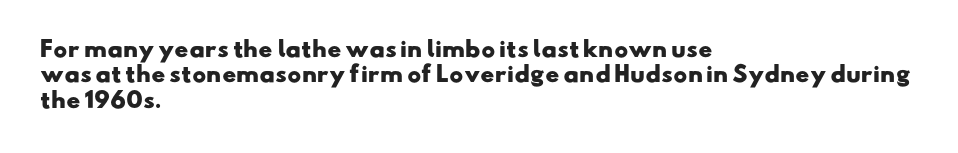
The image shows 21 px bold type; set left-aligned, line spacing 1.21x, normal letter spacing, not underlined.
